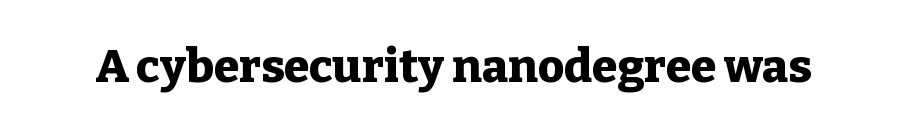
{"serif": "yes", "italic": "no", "bold": "yes", "weight": "heavy", "width": "normal", "stroke_contrast": "low", "x_height": "medium", "monospaced": "no", "underline": "no", "letter_spacing": "normal", "letter_spacing_em": 0.0, "glyph_px": 46}
